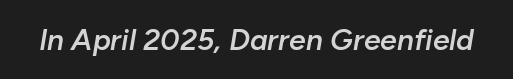
The image shows 30 px semibold type, italic (leaning right); set normal letter spacing, not underlined; low stroke contrast and a medium x-height.
